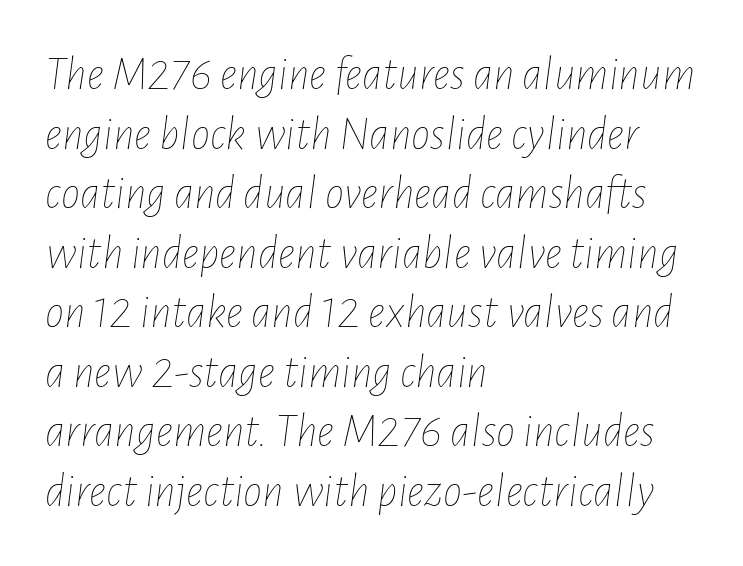
Looks like regular typesetting: each glyph gets only the width it needs. Posture: slanted. The strip under each line holds only bare page. The tracking reads as untouched default to a designer's eye. Layout note: lines flush left.
